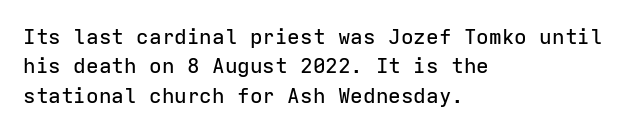
If you drew a ruler down the left edge, every line would touch it. The foot of each line stays bare and open. What's the leading like? Ordinary, nothing unusual. The axis of the letterforms is exactly vertical. Observe the ordinary spacing: letters are neighbours, not strangers.
